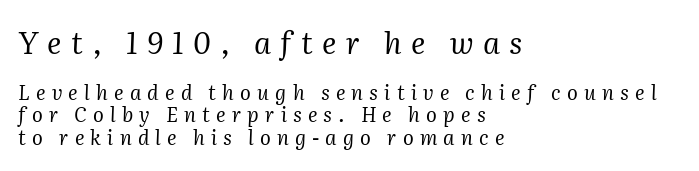
Inter-character spacing is expanded well beyond the font's built-in metrics. Stroke mass is kept to a normal reading level or below. The passage shown is typeset with a serif family. The first block has been scaled up relative to the second. Looks like regular typesetting: each glyph gets only the width it needs.
